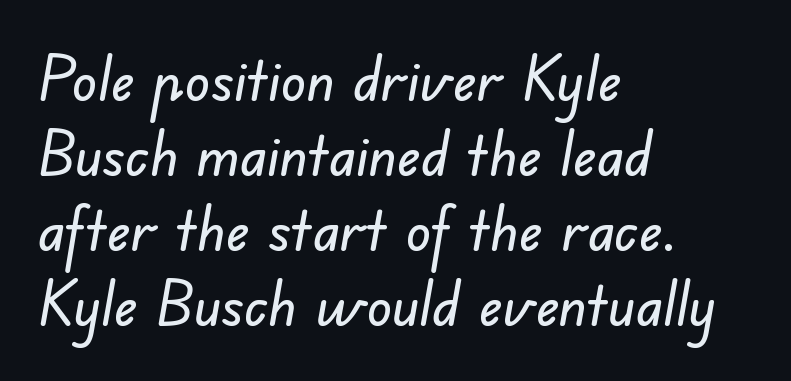
The image shows 62 px sans-serif type; set left-aligned, line spacing 1.21x, normal letter spacing, not underlined; low stroke contrast and a small x-height.
